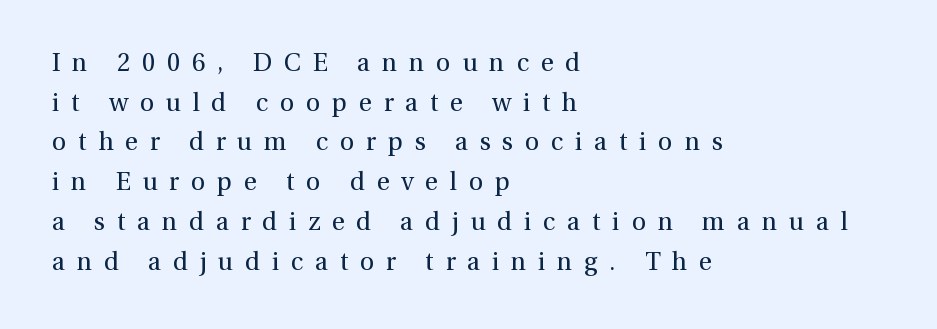
Q: Is the text bold? A: No.
Q: Is the text italic (slanted)? A: No, it is upright.
Q: Is the text underlined? A: No.
Q: How is the paragraph aligned? A: Left-aligned.
Q: Is the spacing between letters normal or unusually wide? A: Unusually wide.
Q: Is the spacing between lines tight, normal or loose? A: Normal.
